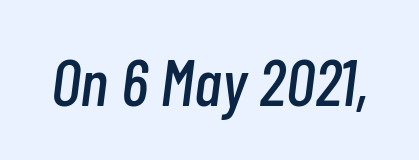
{"italic": "yes", "lean": "right", "slant_degrees": 7, "width": "condensed", "stroke_contrast": "low", "x_height": "medium", "monospaced": "no", "underline": "no", "letter_spacing": "normal", "letter_spacing_em": 0.0, "glyph_px": 66}
